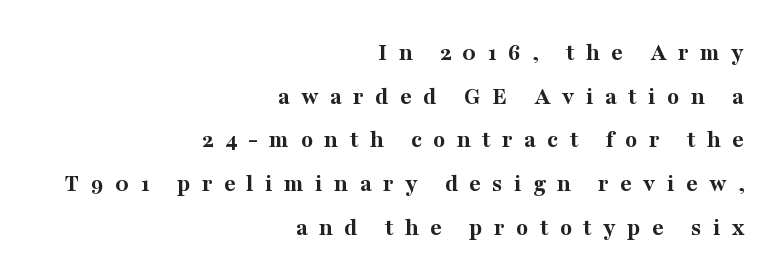
All the whitespace from short lines collects on the left. The typography opts for an upright posture over an oblique one. The face used here has the dense, thick strokes of a bold. Type without underlining. You could only call the tracking loose — the letters float apart.
